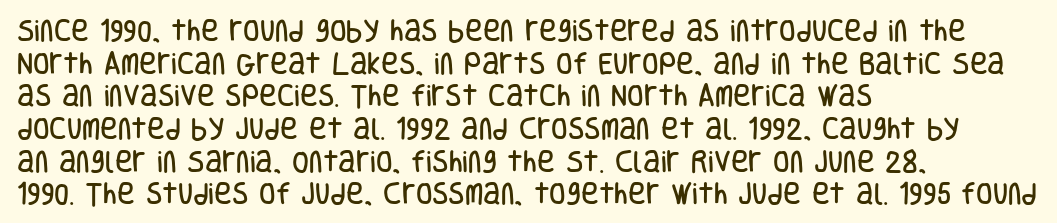
The vertical gap from one line to the next is medium. The rendering keeps characters at their native spacing. The axis of the letterforms is exactly vertical. Bare-footed words on every line. In CSS terms this would be text-align: left.
